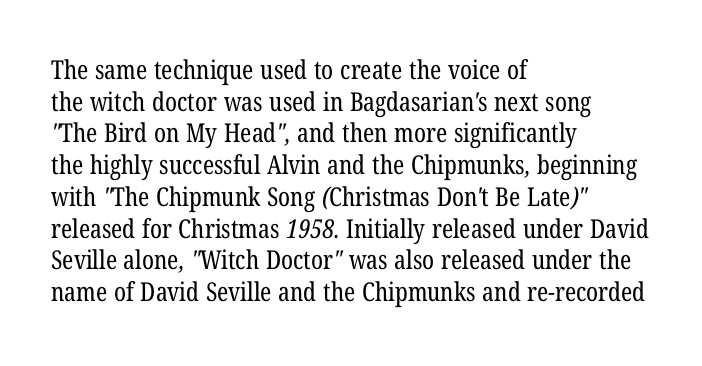
The image shows 26 px text type; set left-aligned, line spacing 1.22x, normal letter spacing, not underlined.
